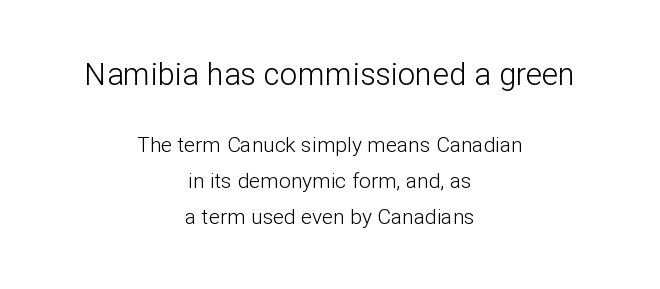
{"serif": "no", "italic": "no", "bold": "no", "weight": "light", "width": "normal", "stroke_contrast": "low", "x_height": "medium", "monospaced": "no", "underline": "no", "align": "center", "line_spacing": "normal", "line_spacing_ratio": 1.7, "letter_spacing": "normal", "letter_spacing_em": 0.0, "larger_block": "first", "size_ratio": 1.48, "glyph_px": 31}
